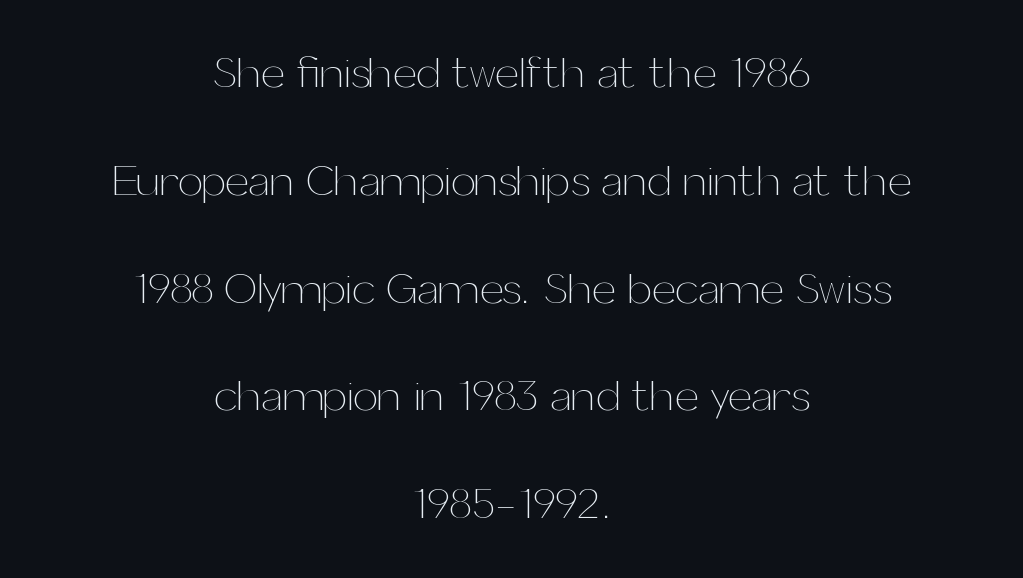
Q: Is the text bold? A: No.
Q: Is the text italic (slanted)? A: No, it is upright.
Q: Is the text underlined? A: No.
Q: How is the paragraph aligned? A: Centered.
Q: Is the spacing between letters normal or unusually wide? A: Normal.
Q: Is the spacing between lines tight, normal or loose? A: Loose.
Q: Width (condensed, normal, or wide)? A: Normal.
Q: Stroke contrast? A: Medium.
Q: x-height? A: Medium.
Q: Monospaced? A: No.
